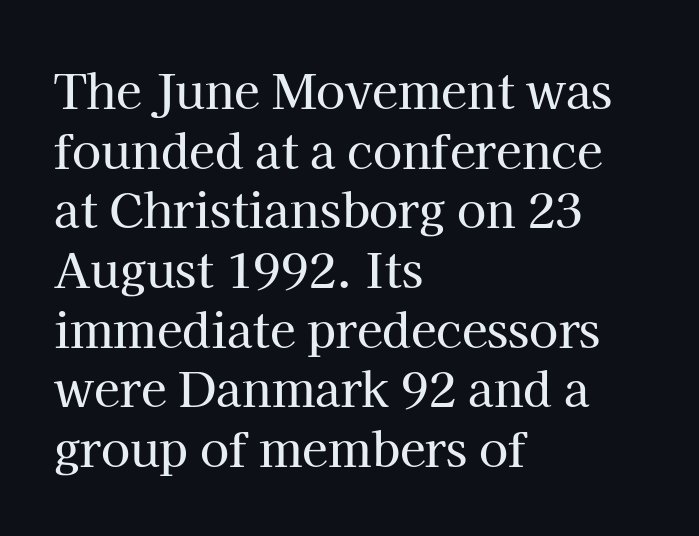
Designer's note — italics off, roman on. Nothing unusual about the tracking: characters are spaced as the font intends. Character widths vary here, with narrow letters taking less room than wide ones. Baseline-to-baseline distance is the conventional proportion of letter height.
